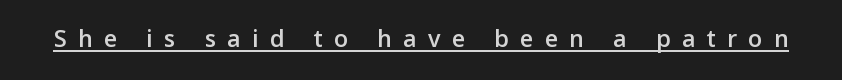
Q: Is the text italic (slanted)? A: No, it is upright.
Q: Is the text underlined? A: Yes.
Q: Is the spacing between letters normal or unusually wide? A: Unusually wide.
